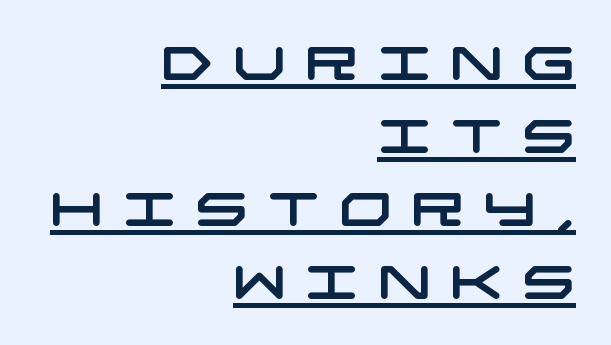
Q: Is the typeface a serif or a sans-serif typeface? A: Sans-serif.
Q: Is the text underlined? A: Yes.
Q: How is the paragraph aligned? A: Right-aligned.
Q: Is the spacing between letters normal or unusually wide? A: Unusually wide.
Q: Is the spacing between lines tight, normal or loose? A: Normal.
Q: Width (condensed, normal, or wide)? A: Wide.
Q: Stroke contrast? A: Low.
Q: x-height? A: Large.
